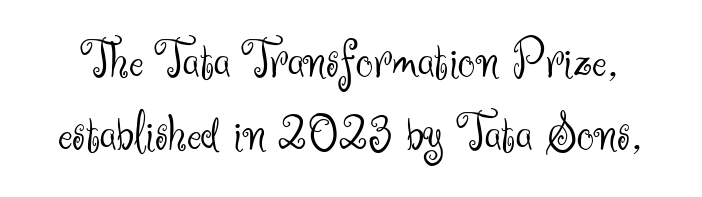
The image shows 55 px light sans-serif type, upright; set normal line spacing (1.32x), normal letter spacing, not underlined; medium stroke contrast and a small x-height.
